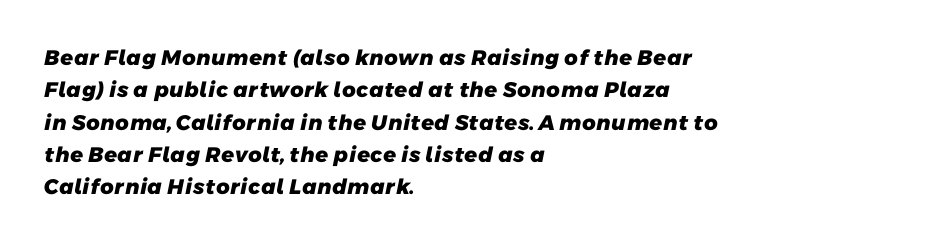
The image shows 21 px bold type; set left-aligned, normal line spacing (1.54x), normal letter spacing, not underlined.
